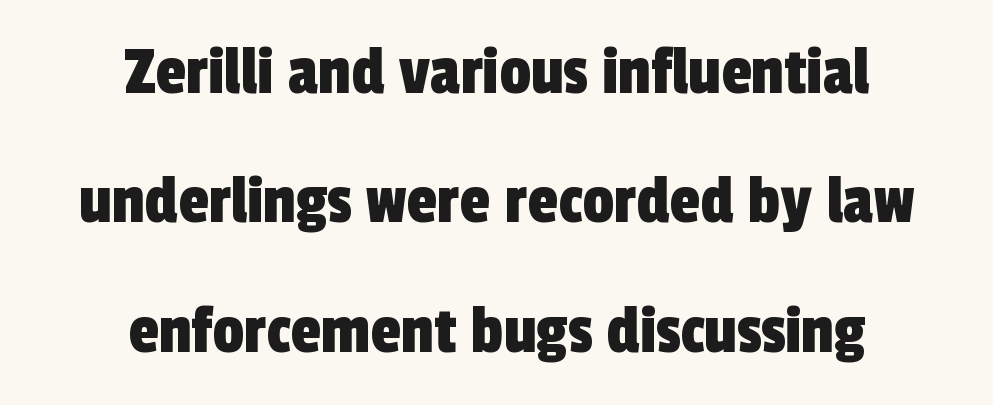
{"serif": "no", "width": "condensed", "x_height": "medium", "monospaced": "no", "underline": "no", "align": "center", "line_spacing_ratio": 1.85, "letter_spacing": "normal", "letter_spacing_em": 0.0, "glyph_px": 70}
